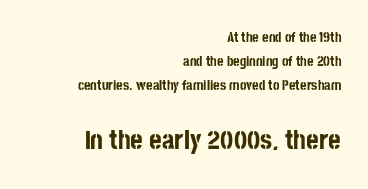
Q: Is the text bold? A: Yes.
Q: Is the text italic (slanted)? A: No, it is upright.
Q: Is the text underlined? A: No.
Q: How is the paragraph aligned? A: Right-aligned.
Q: Is the spacing between letters normal or unusually wide? A: Normal.
Q: Which block of text is set in a larger size, the first (top) or the second (bottom)? A: The second (bottom) one.
